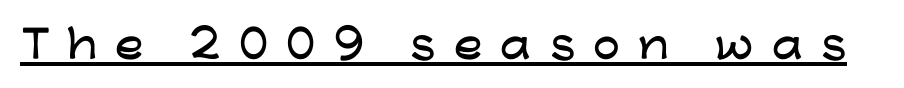
The rendering shows plain stroke endings on the letterforms — a sans-serif design. The passage shown has open, widely tracked lettering throughout. These lines are rendered in a variable-pitch font. Notice how the stems are strictly vertical — no italics here.
